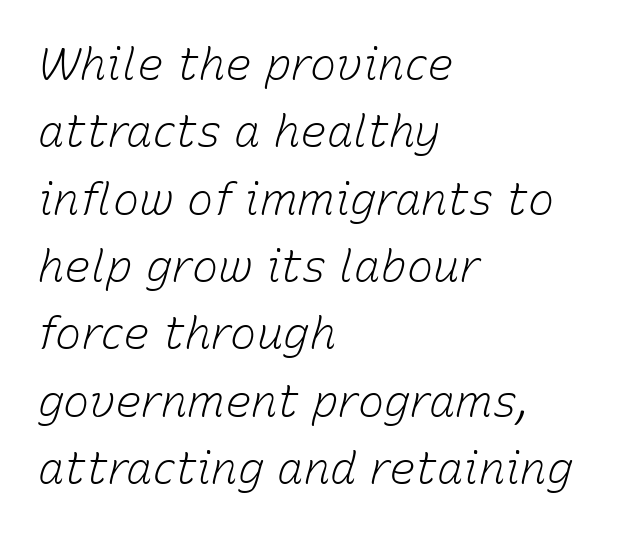
The image shows 44 px light type, italic (leaning right); set left-aligned, normal line spacing (1.53x), normal letter spacing, not underlined; low stroke contrast and a medium x-height.
